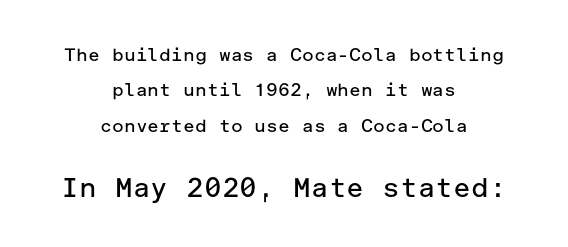
Q: Is the text bold? A: No.
Q: Is the text italic (slanted)? A: No, it is upright.
Q: Is the text underlined? A: No.
Q: How is the paragraph aligned? A: Centered.
Q: Is the spacing between letters normal or unusually wide? A: Normal.
Q: Is the spacing between lines tight, normal or loose? A: Loose.
Q: Which block of text is set in a larger size, the first (top) or the second (bottom)? A: The second (bottom) one.
